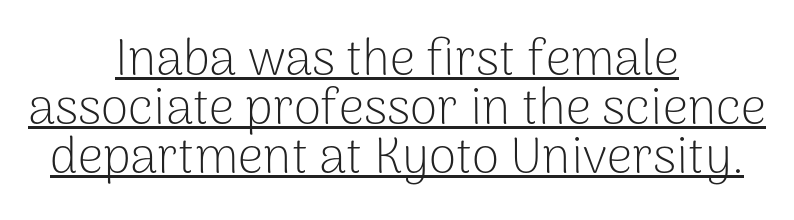
The image shows 50 px light sans-serif type, upright; set centered, tight line spacing (0.98x), normal letter spacing, underlined; low stroke contrast and a medium x-height.
